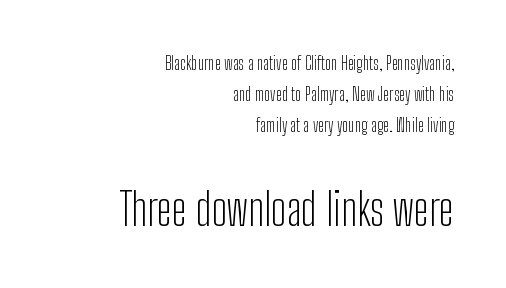
{"serif": "no", "italic": "no", "bold": "no", "weight": "light", "width": "condensed", "stroke_contrast": "low", "x_height": "medium", "monospaced": "no", "underline": "no", "align": "right", "line_spacing_ratio": 1.72, "letter_spacing": "normal", "letter_spacing_em": 0.0, "larger_block": "second", "size_ratio": 2.5, "glyph_px": 45}
